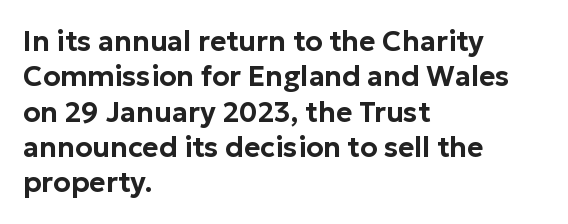
Q: Is the text italic (slanted)? A: No, it is upright.
Q: Is the typeface a serif or a sans-serif typeface? A: Sans-serif.
Q: Is the text underlined? A: No.
Q: How is the paragraph aligned? A: Left-aligned.
Q: Is the spacing between letters normal or unusually wide? A: Normal.
Q: Is the spacing between lines tight, normal or loose? A: Normal.
Q: Width (condensed, normal, or wide)? A: Normal.
Q: Stroke contrast? A: Low.
Q: x-height? A: Medium.
Q: Monospaced? A: No.
